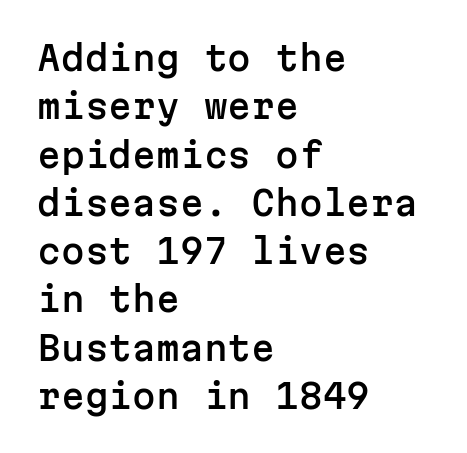
The image shows 34 px sans-serif type, upright, monospaced; set left-aligned, normal line spacing (1.42x), normal letter spacing, not underlined; low stroke contrast and a medium x-height.
